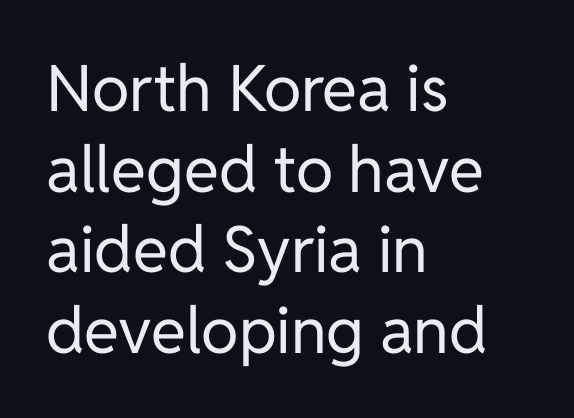
Q: Is the text bold? A: No.
Q: Is the text italic (slanted)? A: No, it is upright.
Q: Is the typeface a serif or a sans-serif typeface? A: Sans-serif.
Q: Is the text underlined? A: No.
Q: How is the paragraph aligned? A: Left-aligned.
Q: Is the spacing between letters normal or unusually wide? A: Normal.
Q: Is the spacing between lines tight, normal or loose? A: Normal.
Q: Width (condensed, normal, or wide)? A: Normal.
Q: Stroke contrast? A: Low.
Q: x-height? A: Medium.
Q: Monospaced? A: No.
